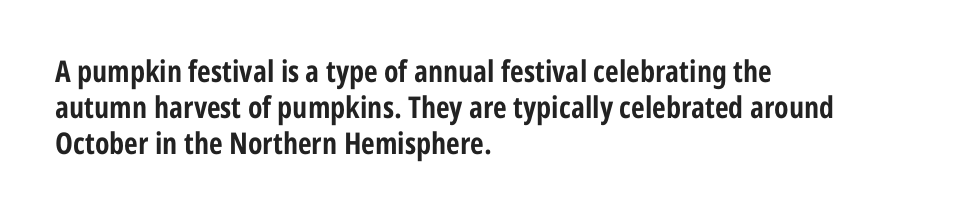
{"serif": "no", "italic": "no", "bold": "yes", "weight": "bold", "width": "condensed", "stroke_contrast": "low", "x_height": "medium", "monospaced": "no", "underline": "no", "align": "left", "line_spacing_ratio": 1.2, "letter_spacing": "normal", "letter_spacing_em": 0.0, "glyph_px": 30}
